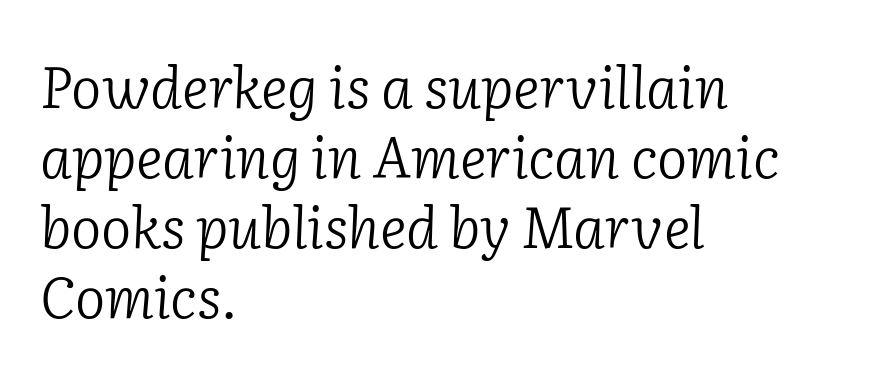
{"serif": "yes", "italic": "yes", "lean": "right", "slant_degrees": 2, "bold": "no", "weight": "light", "width": "normal", "stroke_contrast": "low", "x_height": "medium", "monospaced": "no", "underline": "no", "align": "left", "line_spacing_ratio": 1.23, "letter_spacing": "normal", "letter_spacing_em": 0.0, "glyph_px": 57}
